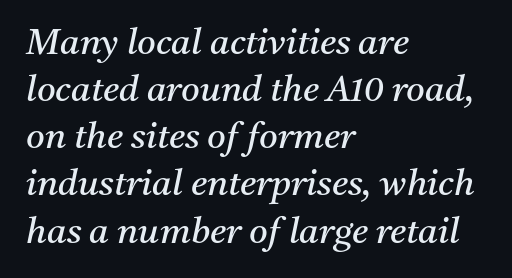
{"serif": "yes", "italic": "yes", "lean": "right", "slant_degrees": 11, "bold": "no", "weight": "regular", "width": "normal", "stroke_contrast": "medium", "x_height": "medium", "monospaced": "no", "underline": "no", "align": "left", "line_spacing": "normal", "line_spacing_ratio": 1.31, "letter_spacing": "normal", "letter_spacing_em": 0.0, "glyph_px": 36}
